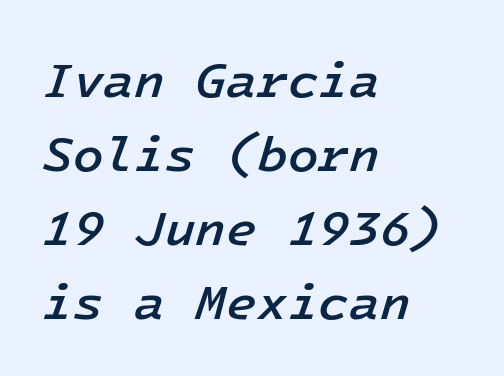
The image shows 50 px semibold type, italic (leaning right); set left-aligned, normal line spacing (1.48x), normal letter spacing, not underlined; low stroke contrast and a medium x-height.
